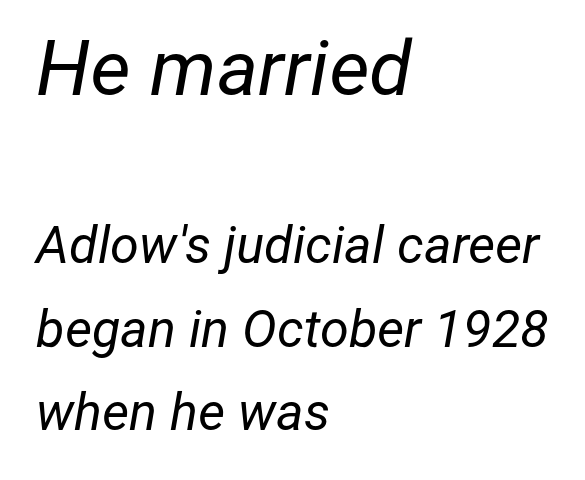
The image shows 78 px regular-weight type, italic (leaning right); set left-aligned, normal line spacing (1.61x), normal letter spacing, not underlined; the first (top) block is 1.5x larger; low stroke contrast and a medium x-height.
